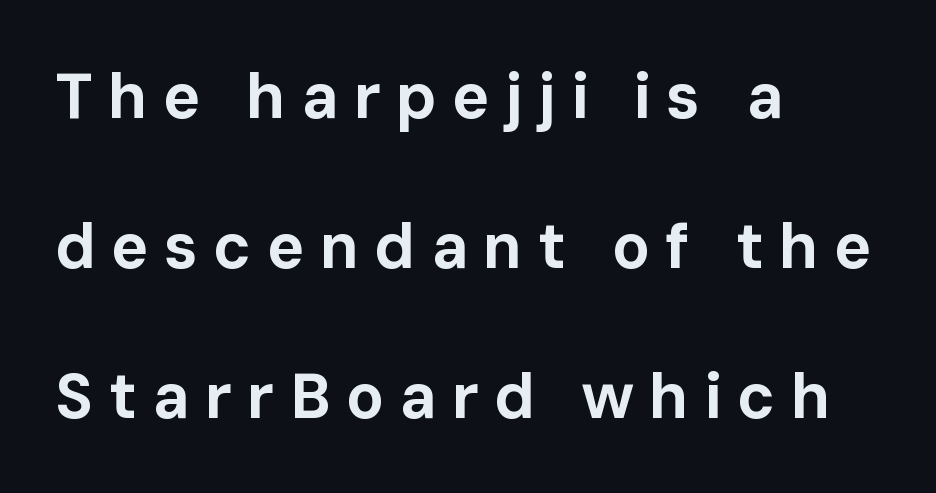
Short note: letters widely spaced. The rag falls on the right side of this text block. Notice the wide empty band between every row — that's loose leading. What kind of face is this? One without serifs — a sans. Upright lettering throughout.
